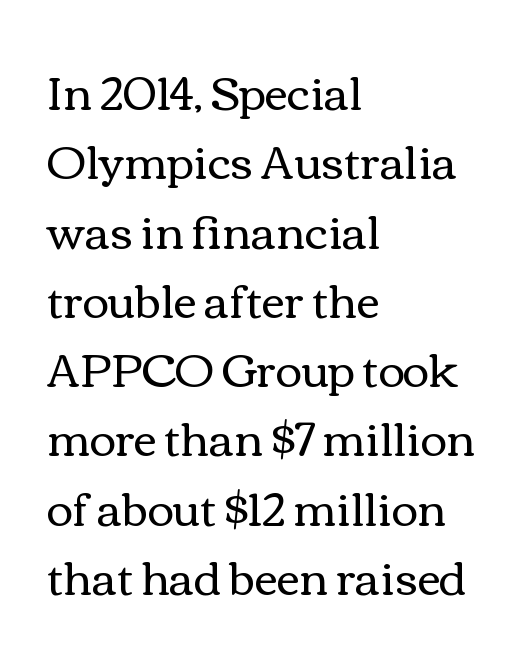
The image shows 45 px regular-weight, wide type, upright; set left-aligned, normal line spacing (1.54x), normal letter spacing, not underlined; a medium x-height.
